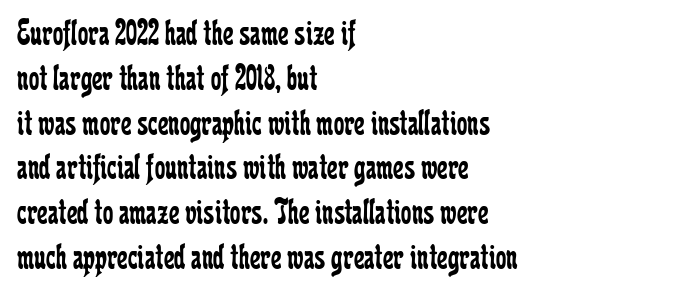
Q: Is the text bold? A: No.
Q: Is the text italic (slanted)? A: No, it is upright.
Q: Is the typeface a serif or a sans-serif typeface? A: Serif.
Q: Is the text underlined? A: No.
Q: How is the paragraph aligned? A: Left-aligned.
Q: Is the spacing between letters normal or unusually wide? A: Normal.
Q: Width (condensed, normal, or wide)? A: Condensed.
Q: Stroke contrast? A: Low.
Q: x-height? A: Medium.
Q: Monospaced? A: No.
